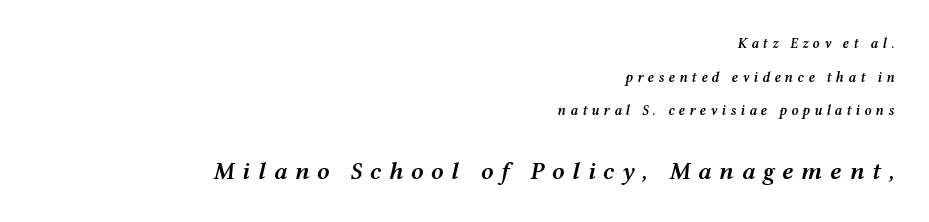
Q: Is the text bold? A: Semi-bold.
Q: Is the text italic (slanted)? A: Yes, it leans right by about 12 degrees.
Q: Is the text underlined? A: No.
Q: How is the paragraph aligned? A: Right-aligned.
Q: Is the spacing between letters normal or unusually wide? A: Unusually wide.
Q: Is the spacing between lines tight, normal or loose? A: Loose.
Q: Which block of text is set in a larger size, the first (top) or the second (bottom)? A: The second (bottom) one.
